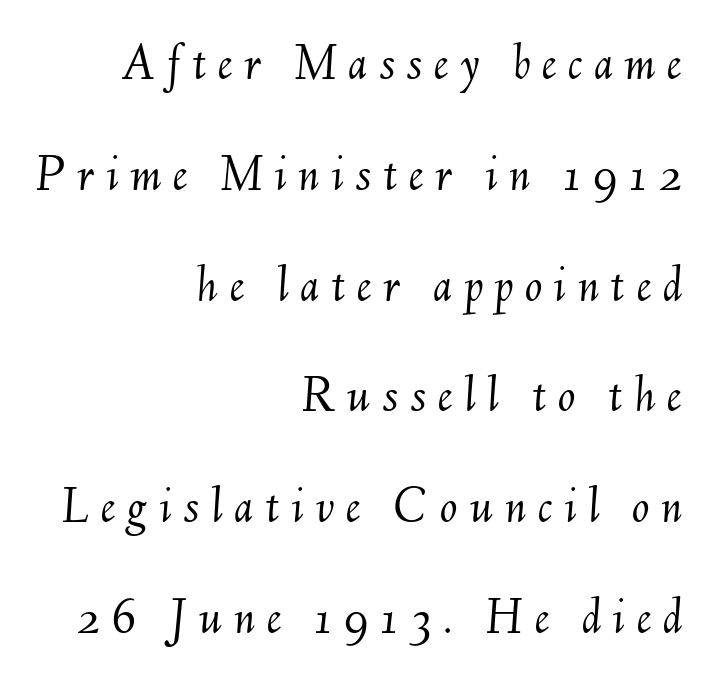
The image shows 52 px light type, italic (leaning right); set right-aligned, loose line spacing (2.13x), unusually wide letter spacing (+0.22 em), not underlined; medium stroke contrast and a small x-height.
